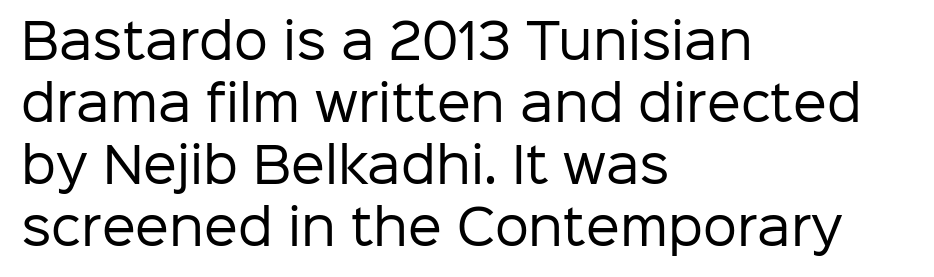
Q: Is the text bold? A: No.
Q: Is the text italic (slanted)? A: No, it is upright.
Q: Is the typeface a serif or a sans-serif typeface? A: Sans-serif.
Q: Is the text underlined? A: No.
Q: How is the paragraph aligned? A: Left-aligned.
Q: Is the spacing between letters normal or unusually wide? A: Normal.
Q: Is the spacing between lines tight, normal or loose? A: Normal.
Q: Width (condensed, normal, or wide)? A: Normal.
Q: Stroke contrast? A: Low.
Q: x-height? A: Medium.
Q: Monospaced? A: No.
